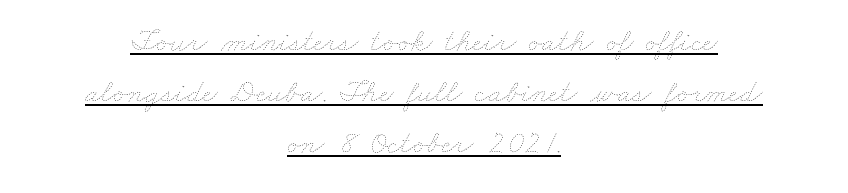
The image shows 32 px thin, wide type; set centered, normal line spacing (1.59x), normal letter spacing, underlined; low stroke contrast and a small x-height.
